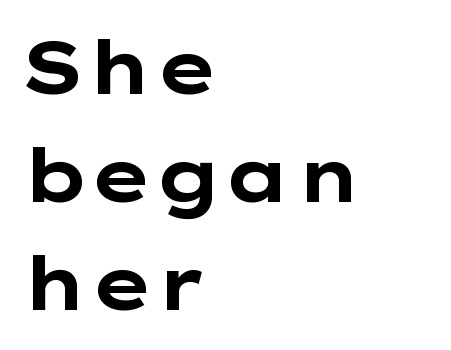
The passage is arranged the way most books set body copy — flush left. No extra tracking has been applied to these lines. The gap between lines stays unmarked. Think of a printed novel: that variable character pitch is what you see here.
